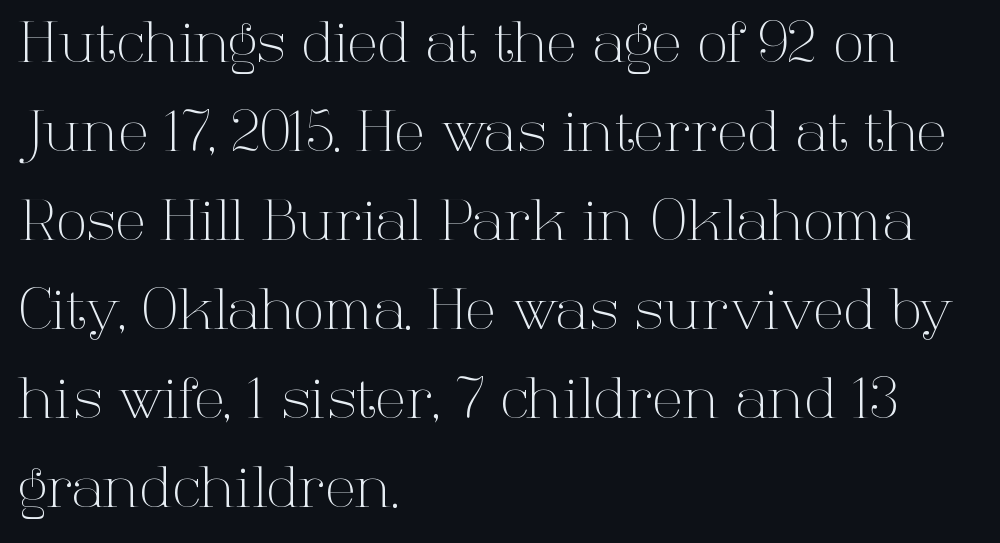
Q: Is the text bold? A: No.
Q: Is the text italic (slanted)? A: No, it is upright.
Q: Is the typeface a serif or a sans-serif typeface? A: Serif.
Q: Is the text underlined? A: No.
Q: How is the paragraph aligned? A: Left-aligned.
Q: Is the spacing between letters normal or unusually wide? A: Normal.
Q: Is the spacing between lines tight, normal or loose? A: Normal.
Q: Width (condensed, normal, or wide)? A: Normal.
Q: Stroke contrast? A: High.
Q: x-height? A: Medium.
Q: Monospaced? A: No.
